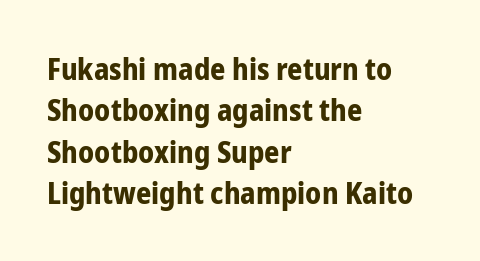
{"serif": "no", "italic": "no", "bold": "yes", "weight": "bold", "width": "condensed", "stroke_contrast": "low", "x_height": "medium", "monospaced": "no", "underline": "no", "align": "left", "line_spacing": "normal", "line_spacing_ratio": 1.38, "letter_spacing": "normal", "letter_spacing_em": 0.0, "glyph_px": 30}
